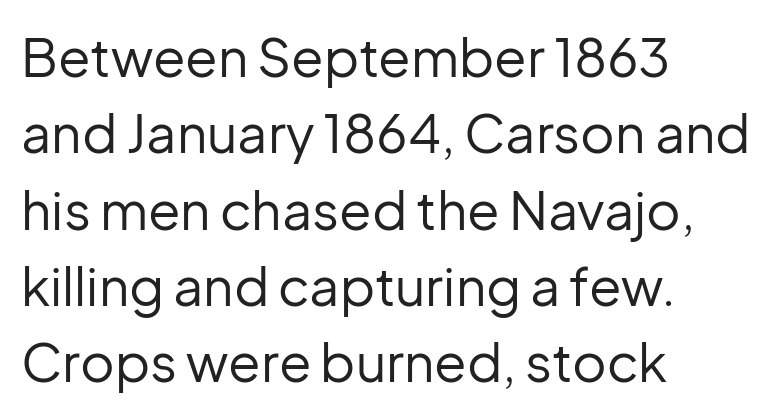
Whoever set this chose a conventional vertical rhythm. The space directly below the letters is spotless. What stands out about the letter spacing? Nothing — it is the standard amount. This sample has the flowing, uneven cadence of proportional lettering. These glyphs show unthickened strokes, regular width or finer.
